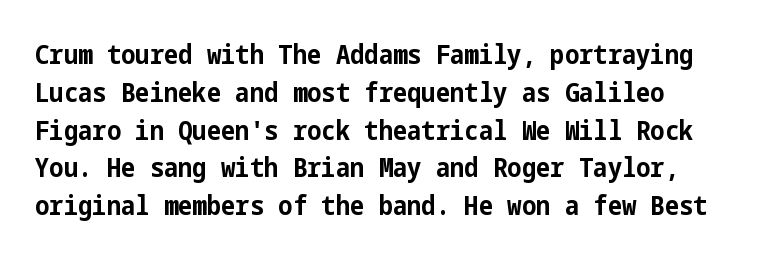
{"italic": "no", "bold": "yes", "underline": "no", "align": "left", "line_spacing": "normal", "line_spacing_ratio": 1.4, "letter_spacing": "normal", "letter_spacing_em": 0.0, "glyph_px": 27}
